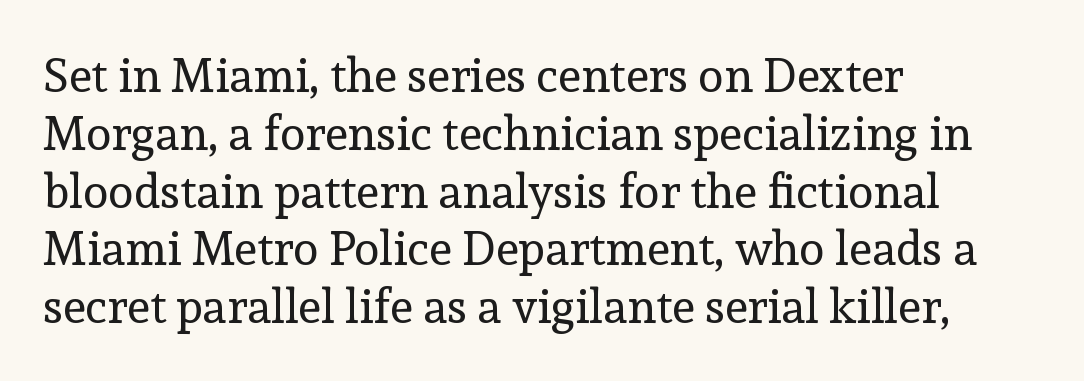
Spacing verdict: proportional, widths tailored to each character. Tracking here is standard; glyphs follow each other at the usual distance. Each letter's strokes conclude with small projecting serifs. Compared with a centered layout, this one pins lines to the left instead. Vertical stems look standard width or narrower in stroke.
